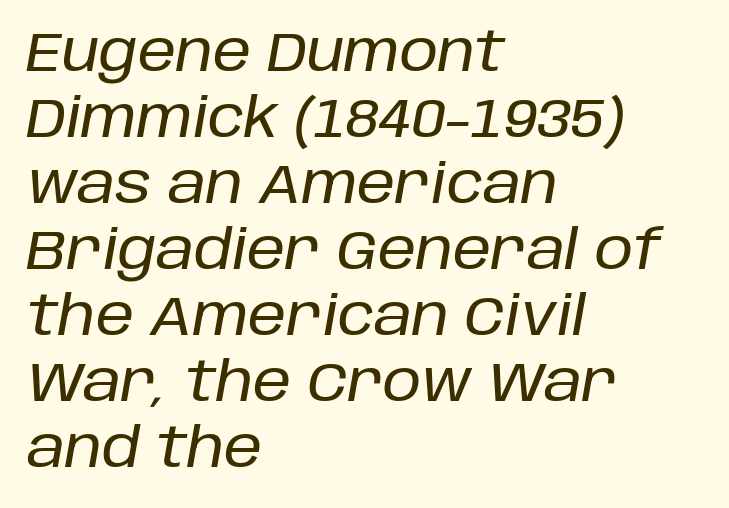
The image shows 55 px text type, italic (leaning right); set left-aligned, line spacing 1.2x, normal letter spacing, not underlined; low stroke contrast and a large x-height.
